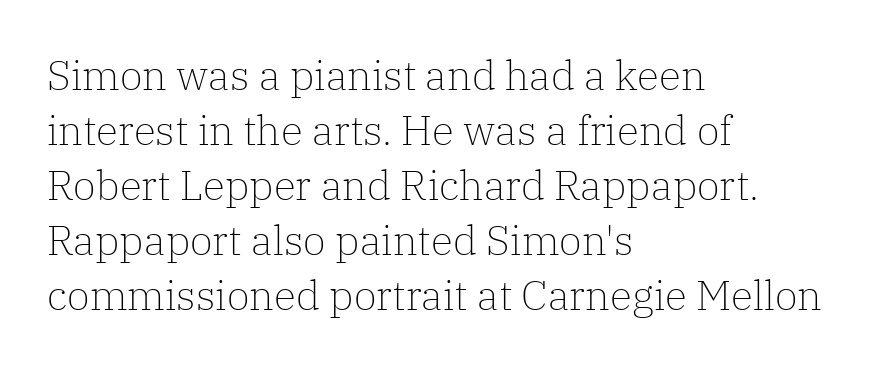
Q: Is the text bold? A: No.
Q: Is the text italic (slanted)? A: No, it is upright.
Q: Is the typeface a serif or a sans-serif typeface? A: Serif.
Q: Is the text underlined? A: No.
Q: How is the paragraph aligned? A: Left-aligned.
Q: Is the spacing between letters normal or unusually wide? A: Normal.
Q: Is the spacing between lines tight, normal or loose? A: Normal.
Q: Width (condensed, normal, or wide)? A: Normal.
Q: Stroke contrast? A: Low.
Q: x-height? A: Medium.
Q: Monospaced? A: No.
